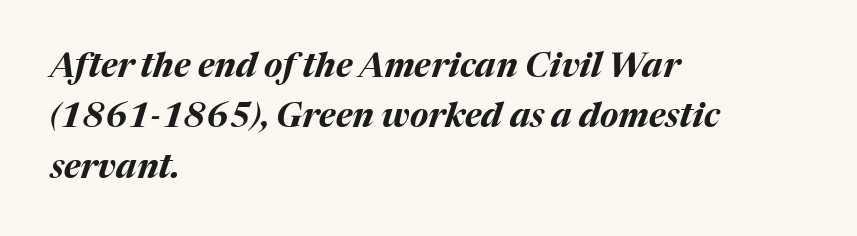
Q: Is the text bold? A: Yes.
Q: Is the text italic (slanted)? A: Yes, it leans right by about 17 degrees.
Q: Is the text underlined? A: No.
Q: How is the paragraph aligned? A: Left-aligned.
Q: Is the spacing between letters normal or unusually wide? A: Normal.
Q: Is the spacing between lines tight, normal or loose? A: Normal.
Q: Width (condensed, normal, or wide)? A: Normal.
Q: Stroke contrast? A: Medium.
Q: x-height? A: Medium.
Q: Monospaced? A: No.
